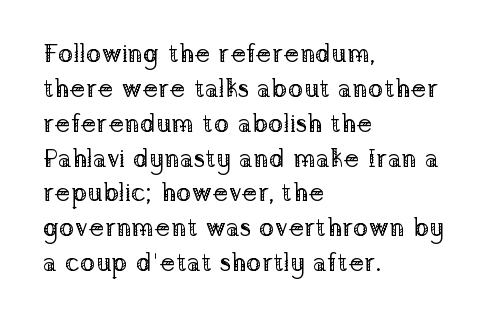
The strip under each line holds only bare page. Short note: letters normally spaced. The axis of the letterforms is exactly vertical. Line spacing here is normal. The rendering anchors every line to the left-hand side.
